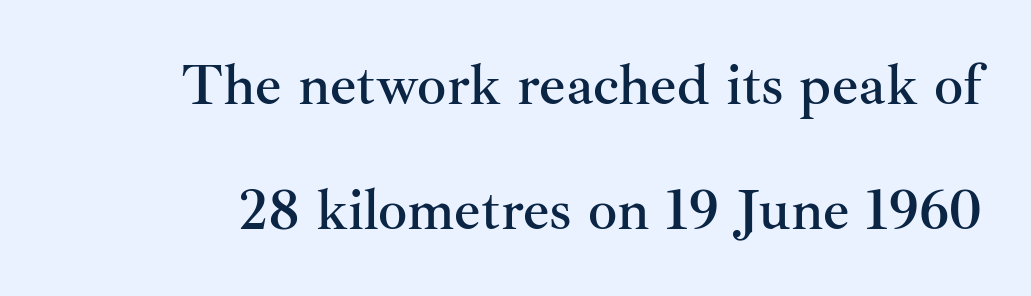
The lettering holds an erect, upright posture throughout. The passage shown is typed in a proportional face where columns would drift. Is this a sans? No — the strokes have serifs. This rendering features lettering with no underline.
